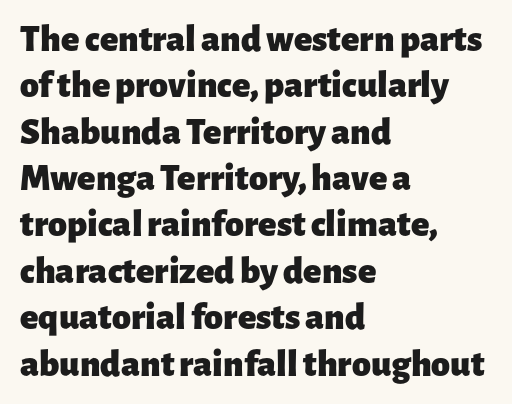
The image shows 38 px heavy sans-serif type, upright; set left-aligned, line spacing 1.22x, normal letter spacing, not underlined; low stroke contrast and a medium x-height.
